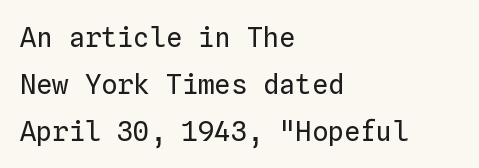
Posture: vertical. Descender tails drop into unmarked territory. The horizontal fit of the characters is conventional and even. The strokes carry an ordinary text weight at most. Casual observation: everything's shoved over to the left.
